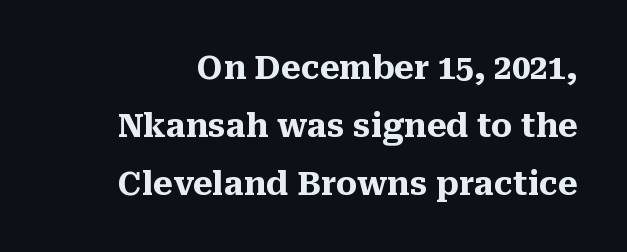
Q: Is the text bold? A: Yes.
Q: Is the text italic (slanted)? A: No, it is upright.
Q: Is the typeface a serif or a sans-serif typeface? A: Serif.
Q: Is the text underlined? A: No.
Q: Is the spacing between letters normal or unusually wide? A: Normal.
Q: Width (condensed, normal, or wide)? A: Normal.
Q: Stroke contrast? A: Medium.
Q: x-height? A: Medium.
Q: Monospaced? A: No.
